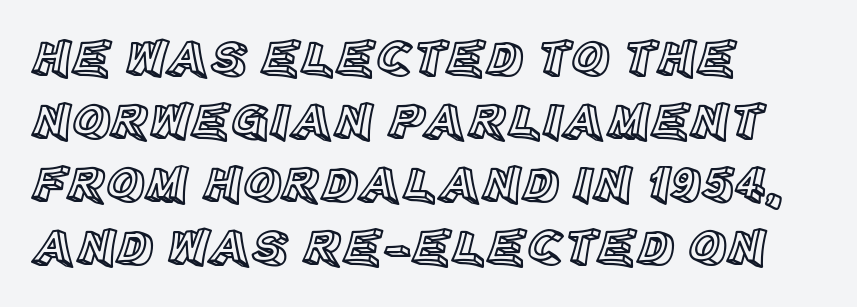
{"width": "normal", "x_height": "large", "monospaced": "no", "underline": "no", "align": "left", "line_spacing_ratio": 1.21, "letter_spacing": "normal", "letter_spacing_em": 0.0, "glyph_px": 52}
